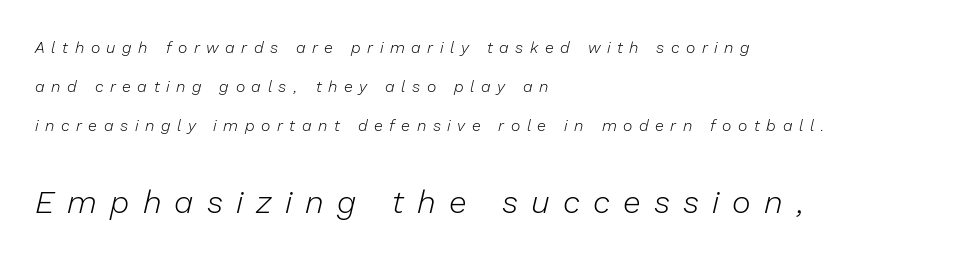
The image shows 32 px light type, italic (leaning right); set left-aligned, loose line spacing (2.43x), unusually wide letter spacing (+0.41 em), not underlined; the second (bottom) block is 2.0x larger; low stroke contrast and a medium x-height.
